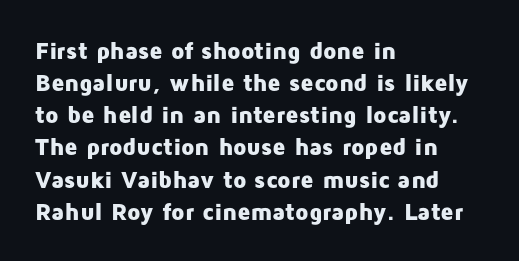
{"italic": "no", "bold": "yes", "underline": "no", "align": "left", "line_spacing": "normal", "line_spacing_ratio": 1.34, "letter_spacing": "normal", "letter_spacing_em": 0.0, "glyph_px": 24}
